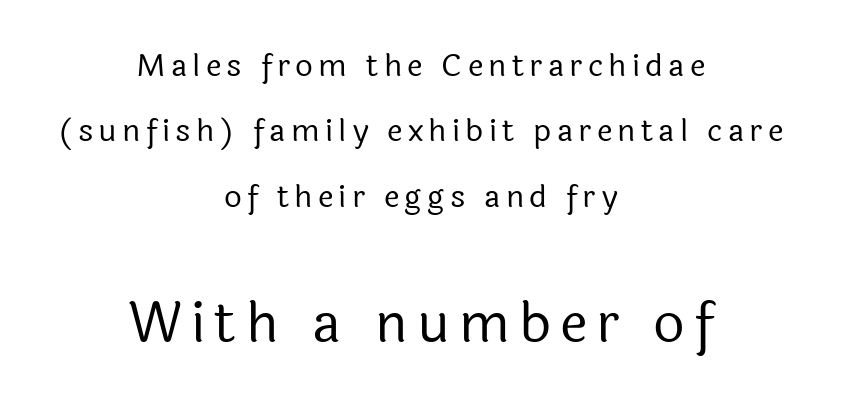
Q: Is the text bold? A: No.
Q: Is the text italic (slanted)? A: No, it is upright.
Q: Is the typeface a serif or a sans-serif typeface? A: Sans-serif.
Q: Is the text underlined? A: No.
Q: How is the paragraph aligned? A: Centered.
Q: Is the spacing between lines tight, normal or loose? A: Loose.
Q: Which block of text is set in a larger size, the first (top) or the second (bottom)? A: The second (bottom) one.
Q: Width (condensed, normal, or wide)? A: Normal.
Q: x-height? A: Medium.
Q: Monospaced? A: No.
